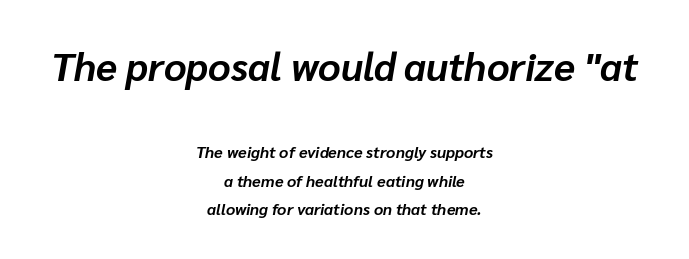
The initial chunk of copy outweighs the following chunk in type size. The face used here is rendered with its standard letterfit. Nobody drew a line under any word here. A typesetter would mark this as italic. Neither beginnings nor endings align; midpoints do.
